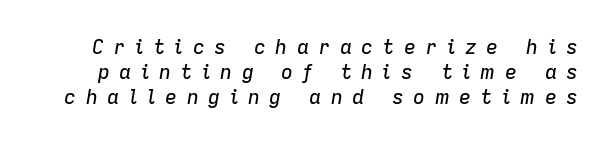
The image shows 20 px text type, italic (leaning right); set line spacing 1.24x, unusually wide letter spacing (+0.47 em), not underlined.
